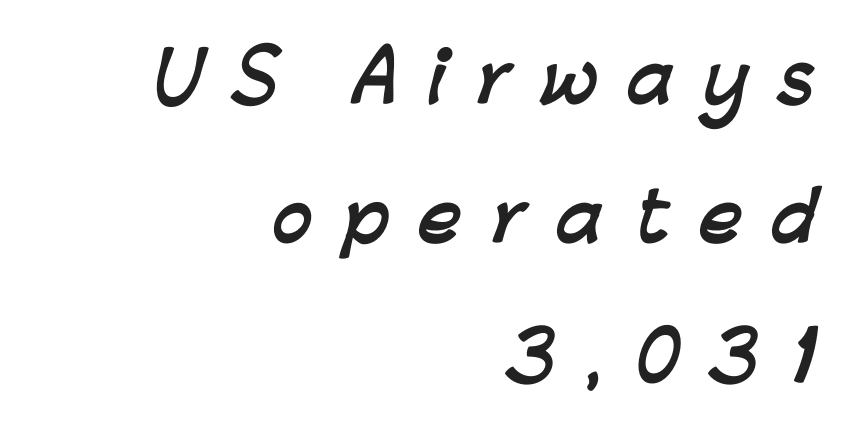
The image shows 67 px semibold sans-serif type; set right-aligned, loose line spacing (2.08x), unusually wide letter spacing (+0.44 em), not underlined; low stroke contrast and a medium x-height.
